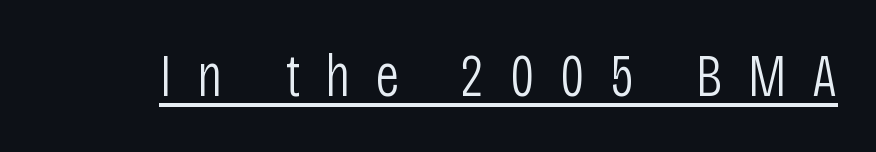
{"serif": "no", "italic": "no", "bold": "no", "weight": "light", "width": "condensed", "stroke_contrast": "low", "x_height": "large", "monospaced": "no", "underline": "yes", "letter_spacing": "wide", "letter_spacing_em": 0.41, "glyph_px": 61}
